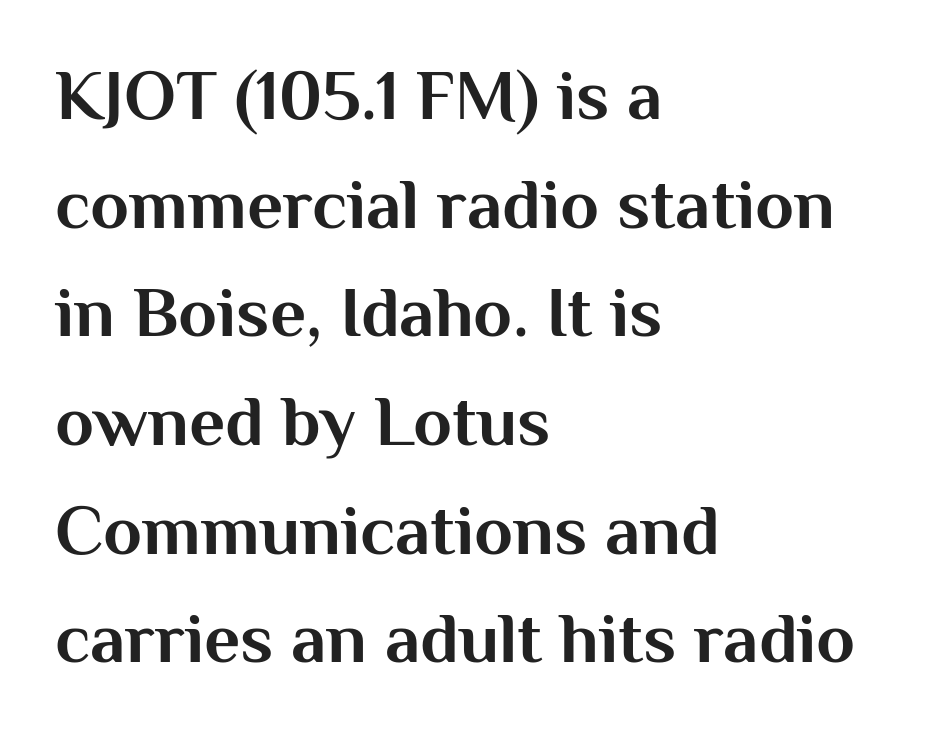
Teacher's note: observe the even left margin — that is flush-left alignment. Do the characters align in a grid? No, the font is proportional. In terms of letterform style, serifs are entirely absent. Bold? Absolutely — the strokes are thick and heavy. The area under the type is left untouched. Observe the ordinary spacing: letters are neighbours, not strangers.
